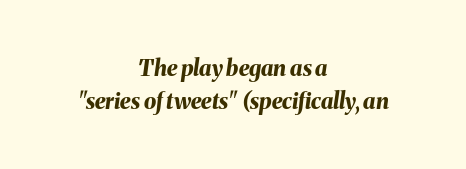
Yep, that's italic — everything's leaning. If you measured baseline to baseline, you'd find a middling distance. The typesetter chose a symmetrical, centered arrangement here. Underlining? Definitely not there. Heavy-handed strokes throughout: this text is bold.
